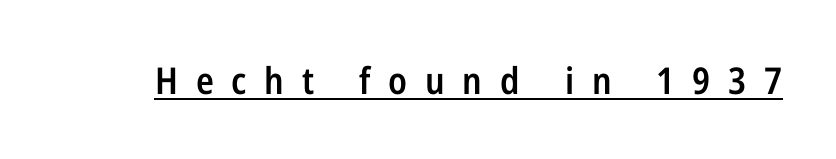
{"serif": "no", "italic": "no", "bold": "semi", "weight": "semibold", "width": "condensed", "stroke_contrast": "low", "x_height": "medium", "monospaced": "no", "underline": "yes", "letter_spacing": "wide", "letter_spacing_em": 0.48, "glyph_px": 37}
